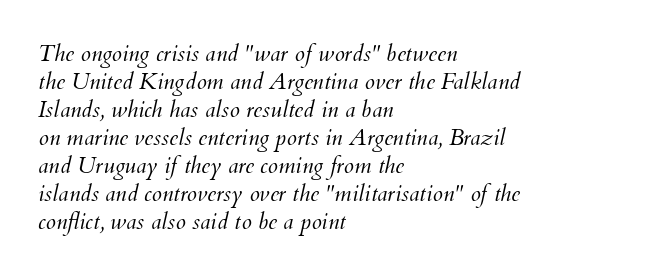
{"italic": "yes", "lean": "right", "slant_degrees": 12, "bold": "no", "underline": "no", "align": "left", "line_spacing_ratio": 1.22, "letter_spacing": "normal", "letter_spacing_em": 0.0, "glyph_px": 23}
